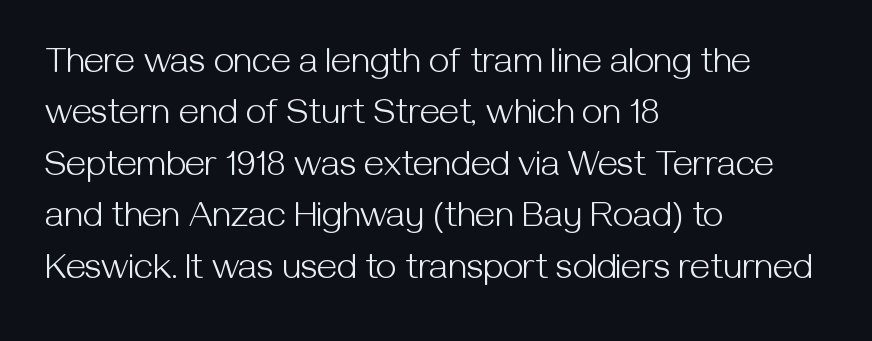
Q: Is the text bold? A: No.
Q: Is the text italic (slanted)? A: No, it is upright.
Q: Is the typeface a serif or a sans-serif typeface? A: Sans-serif.
Q: Is the text underlined? A: No.
Q: How is the paragraph aligned? A: Left-aligned.
Q: Is the spacing between letters normal or unusually wide? A: Normal.
Q: Is the spacing between lines tight, normal or loose? A: Normal.
Q: Width (condensed, normal, or wide)? A: Normal.
Q: Stroke contrast? A: Medium.
Q: x-height? A: Medium.
Q: Monospaced? A: No.
